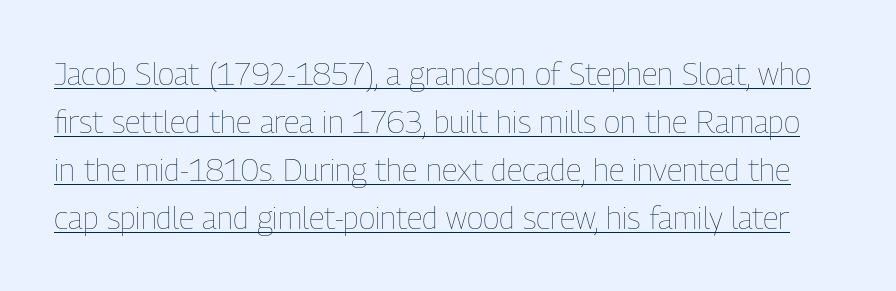
{"italic": "no", "bold": "no", "weight": "thin", "width": "condensed", "stroke_contrast": "low", "x_height": "medium", "monospaced": "no", "underline": "yes", "line_spacing": "normal", "line_spacing_ratio": 1.55, "letter_spacing": "normal", "letter_spacing_em": 0.0, "glyph_px": 31}
